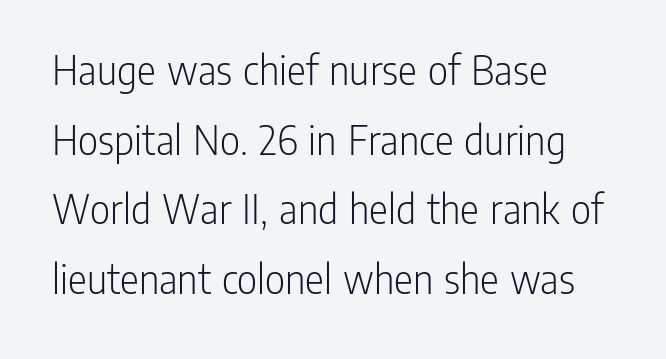
The image shows 44 px light, condensed sans-serif type, upright; set left-aligned, normal line spacing (1.58x), normal letter spacing, not underlined; low stroke contrast and a medium x-height.
